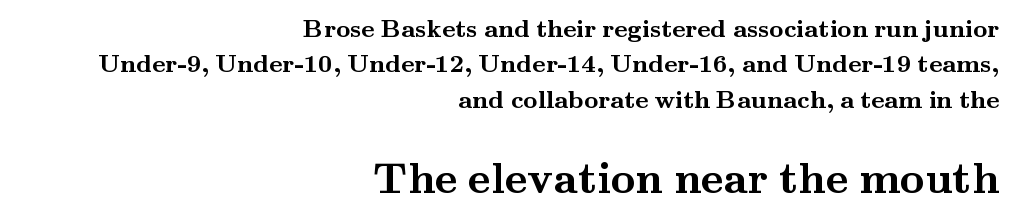
{"serif": "yes", "italic": "no", "bold": "yes", "weight": "semibold", "width": "wide", "stroke_contrast": "medium", "x_height": "small", "monospaced": "no", "underline": "no", "align": "right", "line_spacing": "normal", "line_spacing_ratio": 1.42, "letter_spacing": "normal", "letter_spacing_em": 0.0, "larger_block": "second", "size_ratio": 1.72, "glyph_px": 43}
